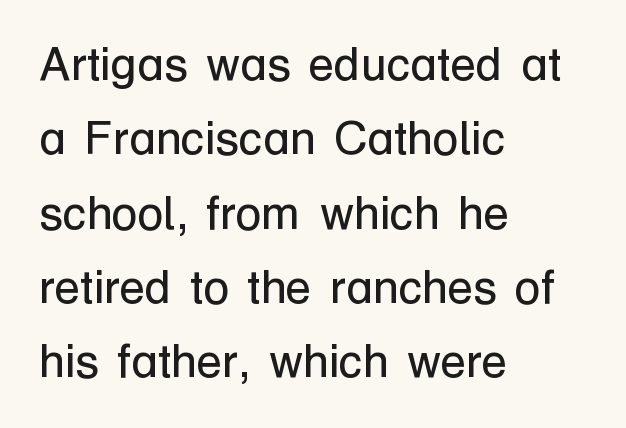
{"serif": "no", "italic": "no", "bold": "no", "weight": "regular", "width": "normal", "stroke_contrast": "low", "x_height": "medium", "monospaced": "no", "underline": "no", "align": "left", "line_spacing": "normal", "line_spacing_ratio": 1.58, "letter_spacing": "normal", "letter_spacing_em": 0.0, "glyph_px": 47}
